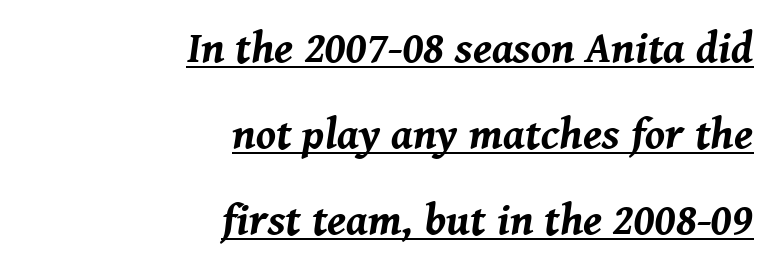
Q: Is the text bold? A: Yes.
Q: Is the text italic (slanted)? A: Yes, it leans right by about 8 degrees.
Q: Is the text underlined? A: Yes.
Q: How is the paragraph aligned? A: Right-aligned.
Q: Is the spacing between letters normal or unusually wide? A: Normal.
Q: Is the spacing between lines tight, normal or loose? A: Loose.
Q: Width (condensed, normal, or wide)? A: Normal.
Q: Stroke contrast? A: Medium.
Q: x-height? A: Medium.
Q: Monospaced? A: No.
